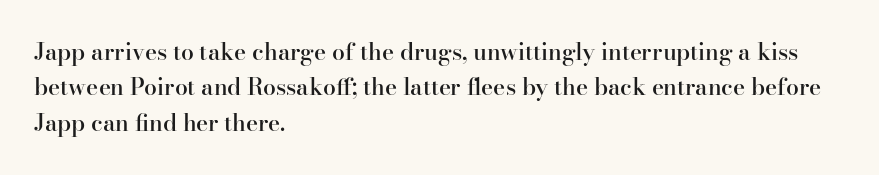
{"italic": "no", "bold": "semi", "underline": "no", "align": "left", "line_spacing": "normal", "line_spacing_ratio": 1.54, "letter_spacing": "normal", "letter_spacing_em": 0.0, "glyph_px": 23}
